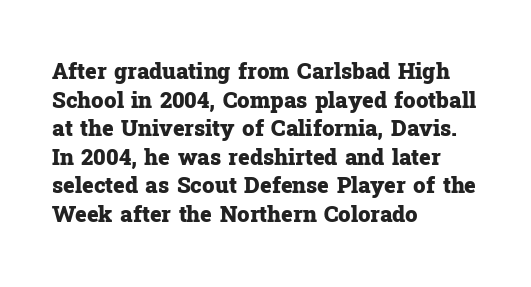
{"italic": "no", "bold": "yes", "underline": "no", "align": "left", "line_spacing": "normal", "line_spacing_ratio": 1.3, "letter_spacing": "normal", "letter_spacing_em": 0.0, "glyph_px": 22}
